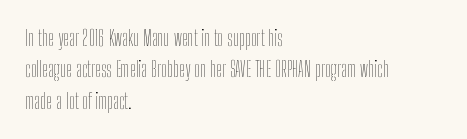
{"italic": "no", "bold": "no", "underline": "no", "align": "left", "line_spacing": "normal", "line_spacing_ratio": 1.49, "letter_spacing": "normal", "letter_spacing_em": 0.0, "glyph_px": 21}
